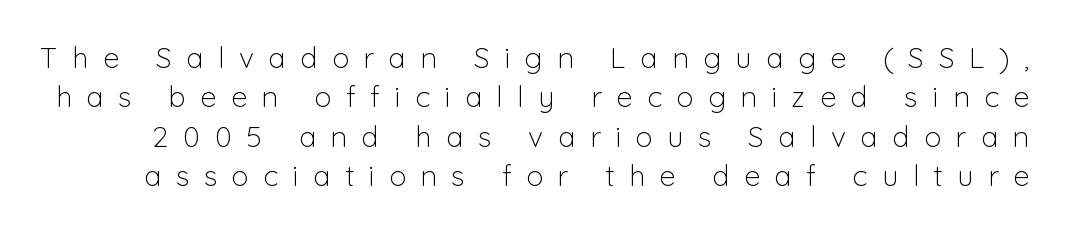
{"serif": "no", "italic": "no", "bold": "no", "weight": "light", "width": "normal", "stroke_contrast": "low", "x_height": "medium", "monospaced": "no", "underline": "no", "line_spacing": "normal", "line_spacing_ratio": 1.36, "letter_spacing": "wide", "letter_spacing_em": 0.5, "glyph_px": 29}
